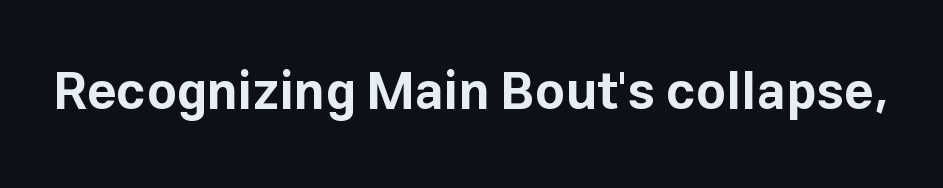
Q: Is the text bold? A: Yes.
Q: Is the text italic (slanted)? A: No, it is upright.
Q: Is the typeface a serif or a sans-serif typeface? A: Sans-serif.
Q: Is the text underlined? A: No.
Q: Is the spacing between letters normal or unusually wide? A: Normal.
Q: Width (condensed, normal, or wide)? A: Normal.
Q: Stroke contrast? A: Low.
Q: x-height? A: Medium.
Q: Monospaced? A: No.
